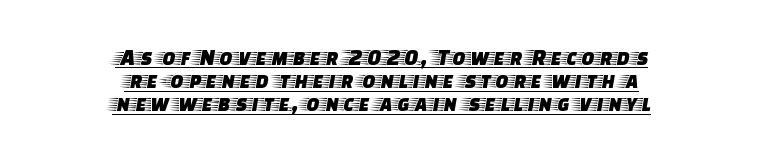
Q: Is the text italic (slanted)? A: Yes.
Q: Is the text underlined? A: Yes.
Q: How is the paragraph aligned? A: Centered.
Q: Is the spacing between letters normal or unusually wide? A: Normal.
Q: Is the spacing between lines tight, normal or loose? A: Tight.
